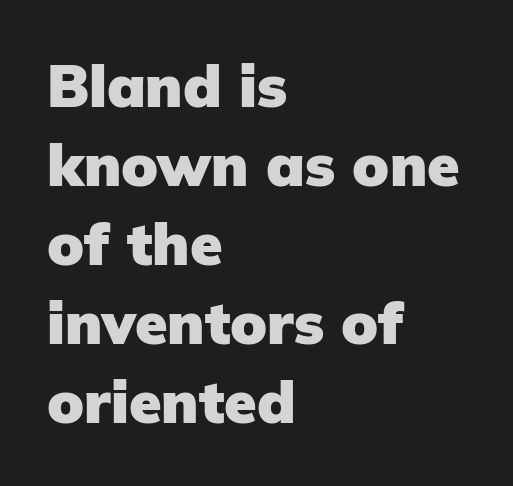
Q: Is the text bold? A: Yes.
Q: Is the text italic (slanted)? A: No, it is upright.
Q: Is the typeface a serif or a sans-serif typeface? A: Sans-serif.
Q: Is the text underlined? A: No.
Q: How is the paragraph aligned? A: Left-aligned.
Q: Is the spacing between letters normal or unusually wide? A: Normal.
Q: Is the spacing between lines tight, normal or loose? A: Normal.
Q: Width (condensed, normal, or wide)? A: Normal.
Q: Stroke contrast? A: Low.
Q: x-height? A: Medium.
Q: Monospaced? A: No.
